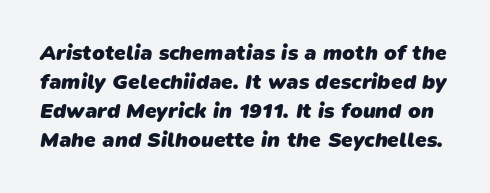
{"bold": "yes", "underline": "no", "line_spacing": "normal", "line_spacing_ratio": 1.38, "letter_spacing": "normal", "letter_spacing_em": 0.0, "glyph_px": 21}
